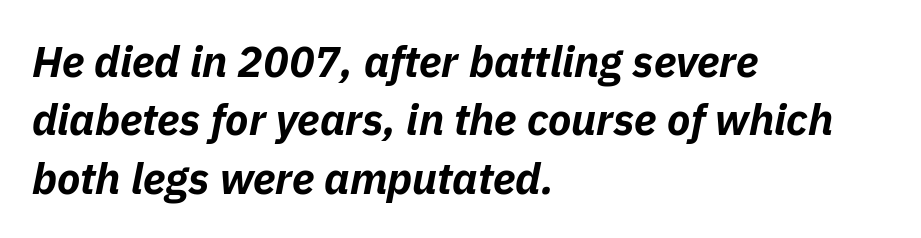
Q: Is the text bold? A: Yes.
Q: Is the text italic (slanted)? A: Yes, it leans right by about 11 degrees.
Q: Is the text underlined? A: No.
Q: How is the paragraph aligned? A: Left-aligned.
Q: Is the spacing between letters normal or unusually wide? A: Normal.
Q: Is the spacing between lines tight, normal or loose? A: Normal.
Q: Width (condensed, normal, or wide)? A: Normal.
Q: Stroke contrast? A: Low.
Q: x-height? A: Medium.
Q: Monospaced? A: No.
